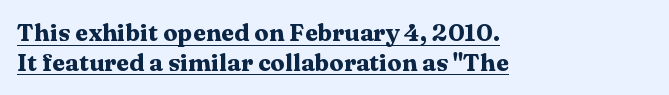
Q: Is the text bold? A: Yes.
Q: Is the text italic (slanted)? A: No, it is upright.
Q: Is the text underlined? A: Yes.
Q: How is the paragraph aligned? A: Left-aligned.
Q: Is the spacing between letters normal or unusually wide? A: Normal.
